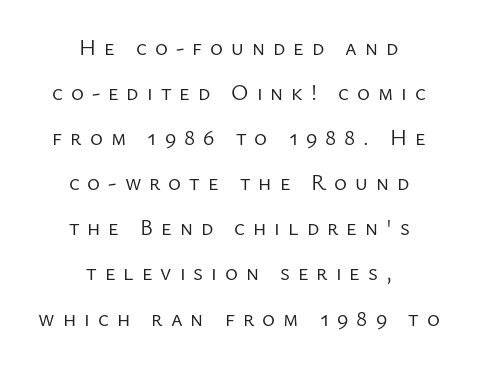
Q: Is the text bold? A: No.
Q: Is the text italic (slanted)? A: No, it is upright.
Q: Is the text underlined? A: No.
Q: How is the paragraph aligned? A: Centered.
Q: Is the spacing between letters normal or unusually wide? A: Unusually wide.
Q: Is the spacing between lines tight, normal or loose? A: Loose.
